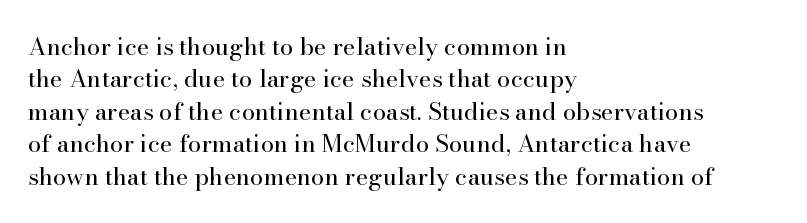
The typesetter chose a ragged-right arrangement here. In terms of letterspacing, this is plain default setting. Descenders hang freely into open space. A typesetter would call this leading conventional body-copy spacing. Stems and bowls with no extra thickness — not bold.
